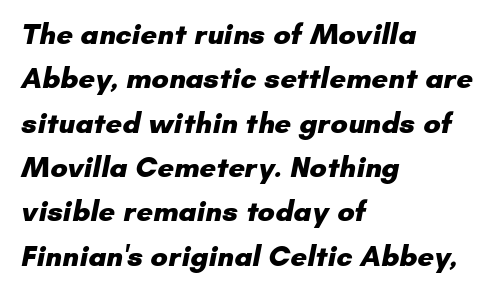
Note: no serifs on the glyphs. The paragraph shown leans on its left margin. This rendering leaves character spacing at its baseline value. Type without underlining.
